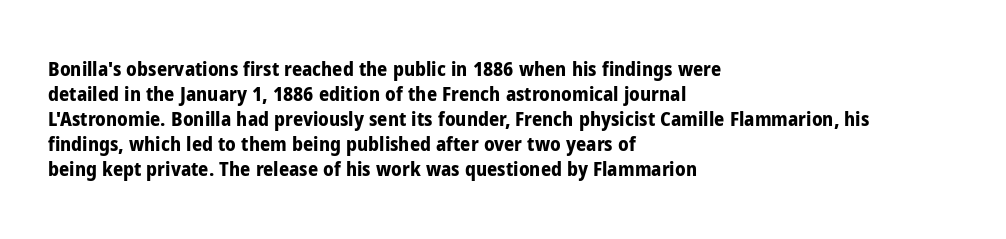
Q: Is the text bold? A: Yes.
Q: Is the text italic (slanted)? A: No, it is upright.
Q: Is the text underlined? A: No.
Q: How is the paragraph aligned? A: Left-aligned.
Q: Is the spacing between letters normal or unusually wide? A: Normal.
Q: Is the spacing between lines tight, normal or loose? A: Normal.
